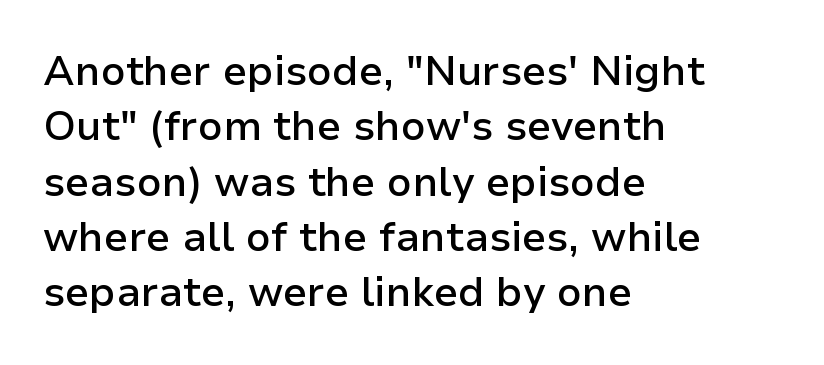
{"serif": "no", "italic": "no", "bold": "semi", "weight": "semibold", "width": "normal", "stroke_contrast": "low", "x_height": "medium", "monospaced": "no", "underline": "no", "align": "left", "line_spacing": "normal", "line_spacing_ratio": 1.35, "letter_spacing": "normal", "letter_spacing_em": 0.0, "glyph_px": 41}
